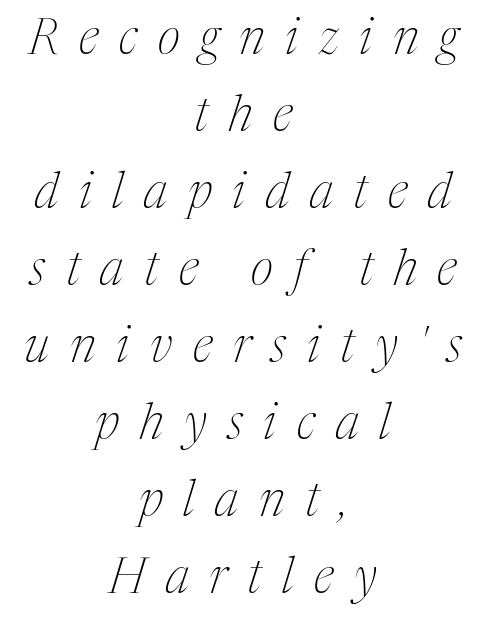
Q: Is the text bold? A: No.
Q: Is the text italic (slanted)? A: Yes, it leans right by about 17 degrees.
Q: Is the typeface a serif or a sans-serif typeface? A: Serif.
Q: Is the text underlined? A: No.
Q: How is the paragraph aligned? A: Centered.
Q: Is the spacing between letters normal or unusually wide? A: Unusually wide.
Q: Is the spacing between lines tight, normal or loose? A: Normal.
Q: Width (condensed, normal, or wide)? A: Condensed.
Q: Stroke contrast? A: Medium.
Q: x-height? A: Medium.
Q: Monospaced? A: No.
